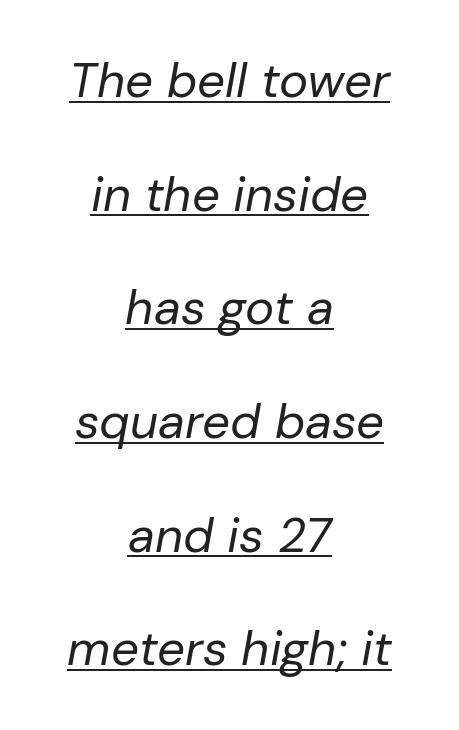
{"italic": "yes", "lean": "right", "slant_degrees": 10, "bold": "no", "weight": "regular", "width": "normal", "stroke_contrast": "low", "x_height": "medium", "monospaced": "no", "underline": "yes", "align": "center", "line_spacing": "loose", "line_spacing_ratio": 2.32, "letter_spacing": "normal", "letter_spacing_em": 0.0, "glyph_px": 49}
